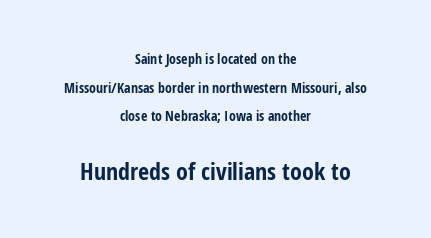
{"italic": "no", "bold": "yes", "underline": "no", "align": "center", "line_spacing": "loose", "line_spacing_ratio": 2.05, "letter_spacing": "normal", "letter_spacing_em": 0.0, "larger_block": "second", "size_ratio": 1.71, "glyph_px": 24}
